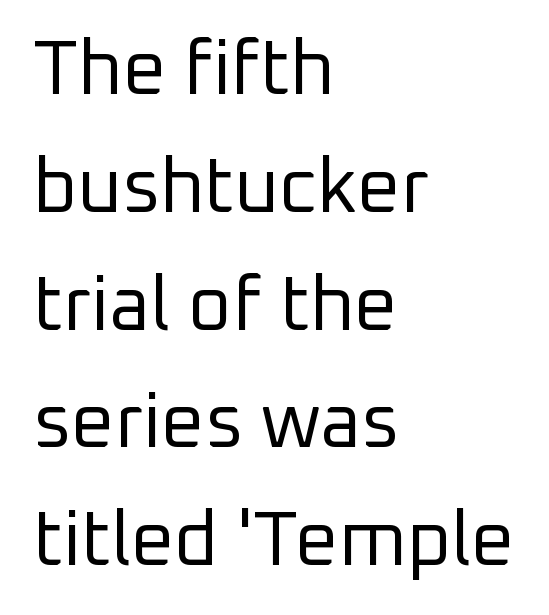
{"serif": "no", "italic": "no", "bold": "no", "weight": "regular", "width": "normal", "stroke_contrast": "low", "x_height": "medium", "monospaced": "no", "underline": "no", "align": "left", "line_spacing": "normal", "line_spacing_ratio": 1.55, "letter_spacing": "normal", "letter_spacing_em": 0.0, "glyph_px": 76}
